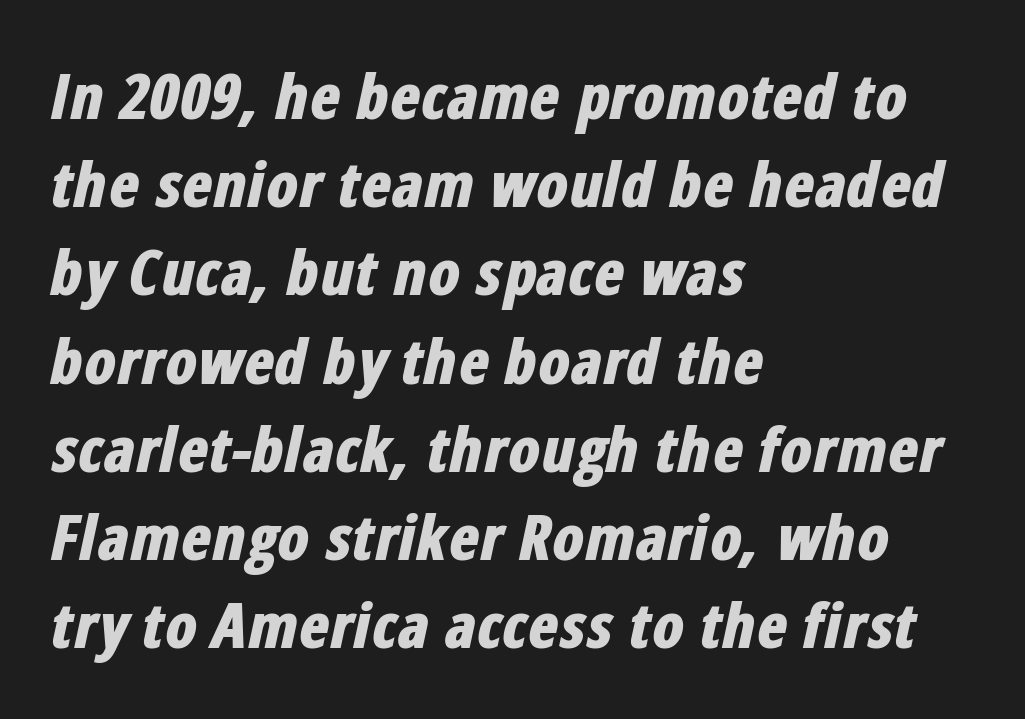
Q: Is the text bold? A: Yes.
Q: Is the text italic (slanted)? A: Yes, it leans right by about 12 degrees.
Q: Is the text underlined? A: No.
Q: How is the paragraph aligned? A: Left-aligned.
Q: Is the spacing between letters normal or unusually wide? A: Normal.
Q: Is the spacing between lines tight, normal or loose? A: Normal.
Q: Width (condensed, normal, or wide)? A: Condensed.
Q: Stroke contrast? A: Low.
Q: x-height? A: Medium.
Q: Monospaced? A: No.
